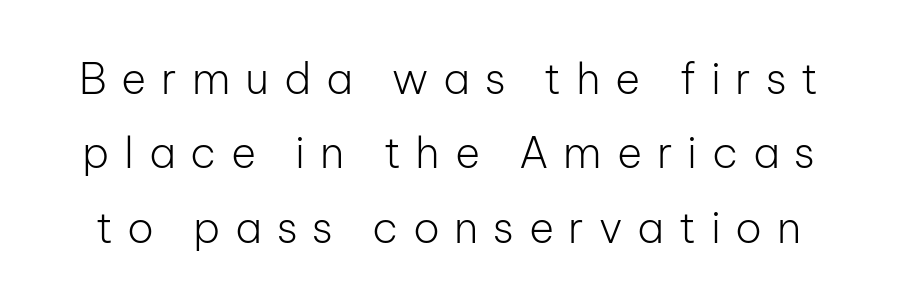
{"serif": "no", "italic": "no", "bold": "no", "weight": "light", "width": "normal", "stroke_contrast": "low", "x_height": "medium", "monospaced": "no", "underline": "no", "line_spacing_ratio": 1.73, "letter_spacing": "wide", "letter_spacing_em": 0.34, "glyph_px": 43}
